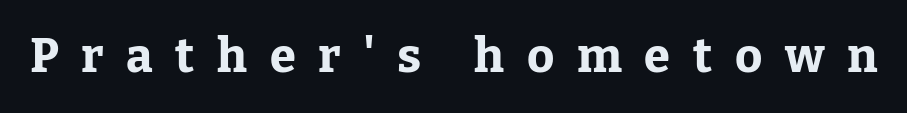
Posture: upright roman. Do the characters align in a grid? No, the font is proportional. You can tell from the footed stems that serif type was used. This rendering features lettering with no underline. Heavy-handed strokes throughout: this text is bold. The tracking jumps out immediately: characters are airy and widely separated.
